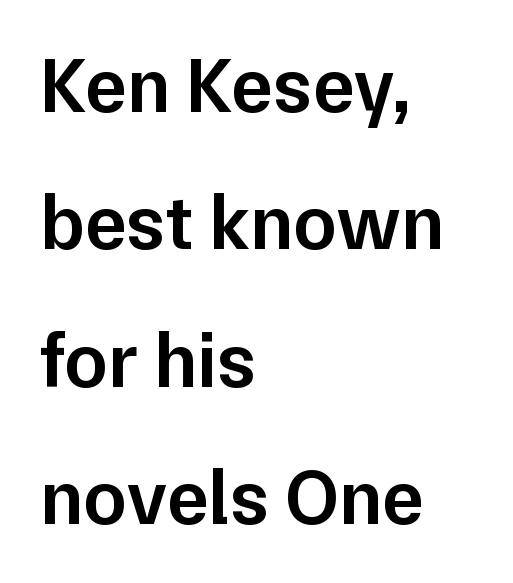
{"serif": "no", "italic": "no", "bold": "semi", "weight": "semibold", "width": "normal", "stroke_contrast": "low", "x_height": "medium", "monospaced": "no", "underline": "no", "align": "left", "line_spacing_ratio": 1.76, "letter_spacing": "normal", "letter_spacing_em": 0.0, "glyph_px": 78}
